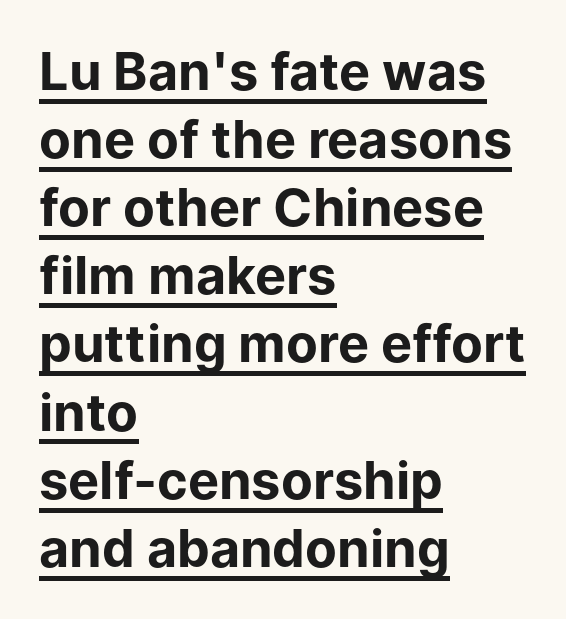
The image shows 52 px bold sans-serif type, upright; set left-aligned, normal line spacing (1.31x), normal letter spacing, underlined; low stroke contrast and a medium x-height.
